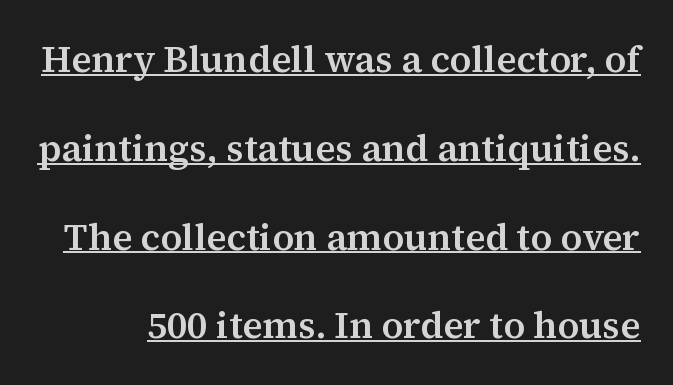
The image shows 37 px serif type, upright; set loose line spacing (2.4x), normal letter spacing, underlined; medium stroke contrast and a medium x-height.
